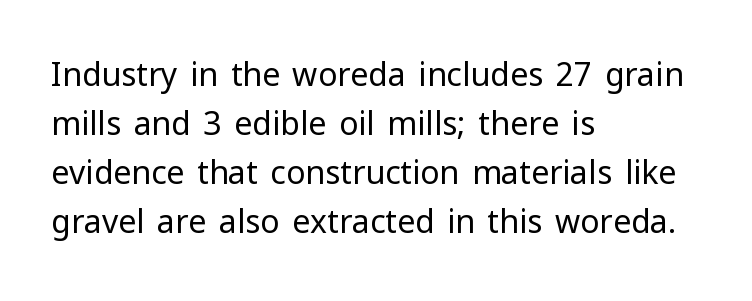
{"serif": "no", "italic": "no", "bold": "no", "weight": "regular", "width": "normal", "stroke_contrast": "low", "x_height": "medium", "monospaced": "no", "underline": "no", "align": "left", "line_spacing": "normal", "line_spacing_ratio": 1.53, "letter_spacing": "normal", "letter_spacing_em": 0.0, "glyph_px": 32}
